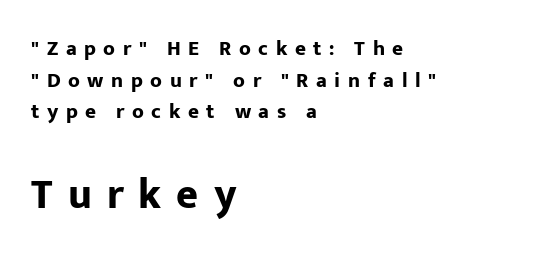
The face used here is proportionally spaced, like ordinary book or web type. As a designer I'd log this as weight 700, bold. A student would call this left alignment; a typographer would say flush left, rag right. Serif or sans? Sans — the stroke terminals are bare. Rows of type keep a routine distance in the vertical direction.
